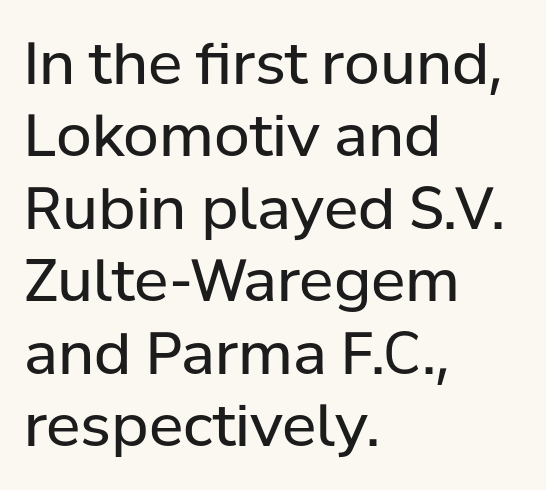
Is this a sans? Yes — the strokes have no serifs. Do the letters lean? They stand straight. Standard letterfit; no display-style spreading of the glyphs. Think of a printed novel: that variable character pitch is what you see here. The lines are quadded left.
